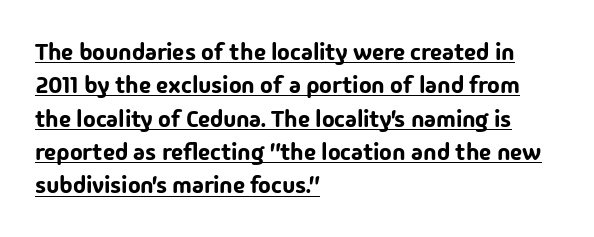
{"italic": "no", "underline": "yes", "align": "left", "line_spacing": "normal", "line_spacing_ratio": 1.39, "letter_spacing": "normal", "letter_spacing_em": 0.0, "glyph_px": 24}
